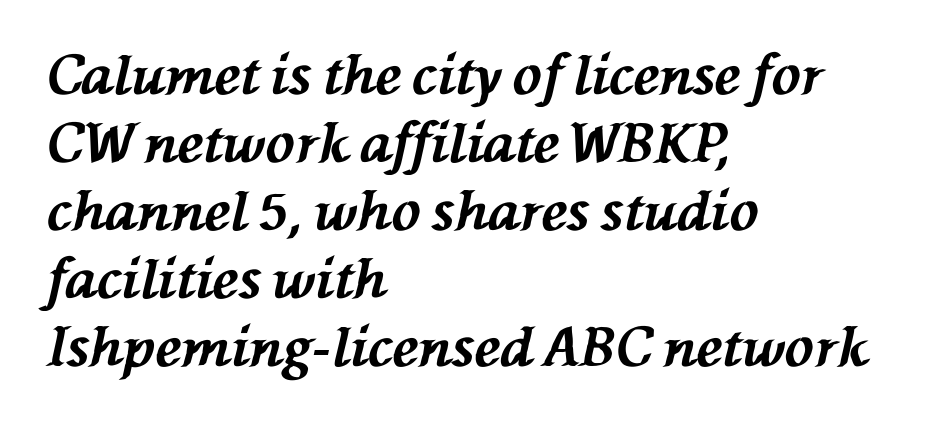
The image shows 54 px bold type, italic (leaning left); set left-aligned, normal line spacing (1.26x), normal letter spacing, not underlined; medium stroke contrast and a medium x-height.
